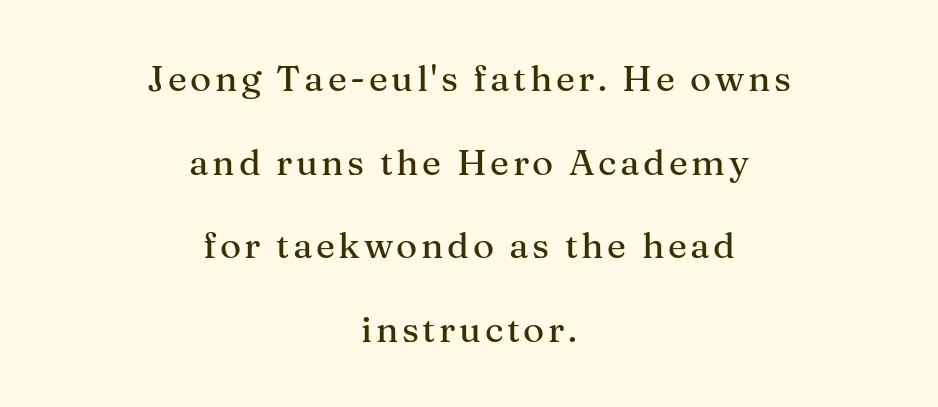
The image shows 36 px serif type, upright; set centered, loose line spacing (2.32x), not underlined; medium stroke contrast and a medium x-height.
